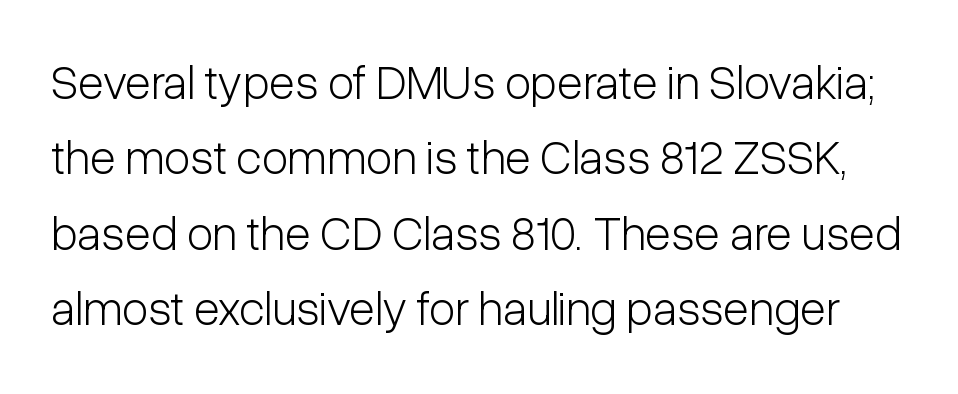
The passage shown has conventional tracking throughout. The glyphs in this specimen are sans serif. Ascenders rise straight up at ninety degrees. Think standard paragraph weight, or any step lighter than that.
